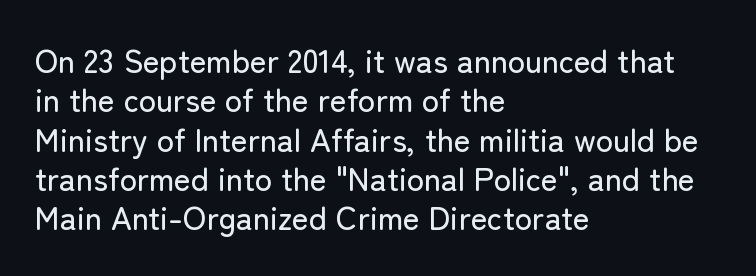
The image shows 32 px sans-serif type, upright; set left-aligned, line spacing 1.23x, normal letter spacing, not underlined; low stroke contrast and a medium x-height.
